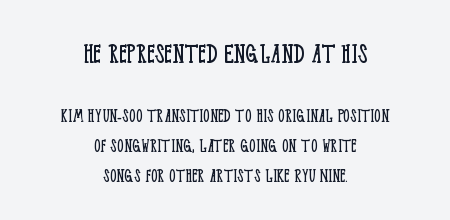
{"serif": "yes", "italic": "no", "bold": "no", "weight": "light", "width": "condensed", "stroke_contrast": "low", "x_height": "large", "monospaced": "no", "underline": "no", "align": "center", "line_spacing": "normal", "line_spacing_ratio": 1.43, "letter_spacing": "normal", "letter_spacing_em": 0.0, "larger_block": "first", "size_ratio": 1.48, "glyph_px": 31}
